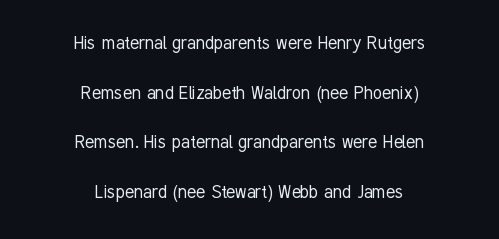
A typesetter would mark this as roman, not italic. The passage shown is not bold in any degree. Compared with typical body copy, the letter spacing here is the same. Does the copy run flush right? No — it is centered line by line.
